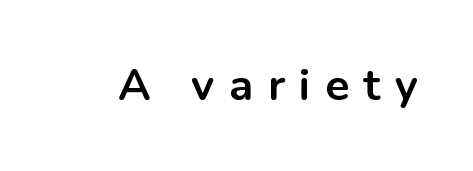
This rendering widens character spacing well past its baseline value. A sans-serif font was chosen for this passage. Honestly, there is no underline to notice here at all. Proportional: the letters do not fall into vertical columns. The font is running at its bold setting.
